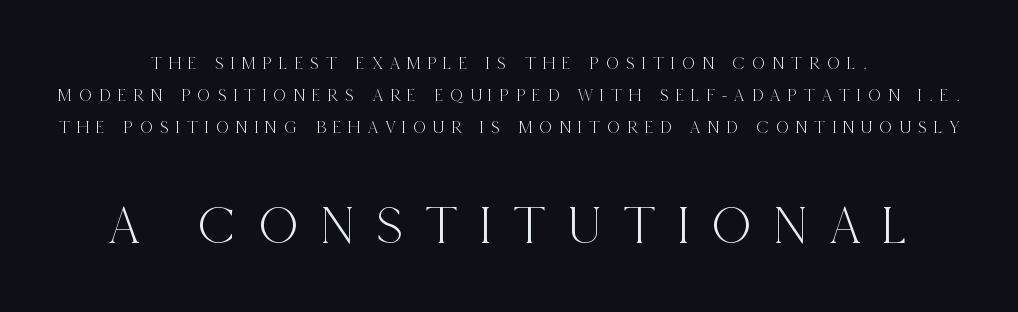
{"serif": "yes", "italic": "no", "width": "condensed", "x_height": "large", "monospaced": "no", "underline": "no", "align": "center", "line_spacing_ratio": 1.78, "letter_spacing": "wide", "letter_spacing_em": 0.4, "larger_block": "second", "size_ratio": 3.06, "glyph_px": 55}
